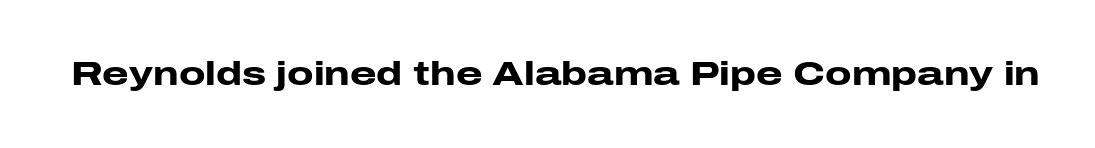
The image shows 34 px heavy, wide sans-serif type, upright; set normal letter spacing, not underlined; low stroke contrast and a medium x-height.
